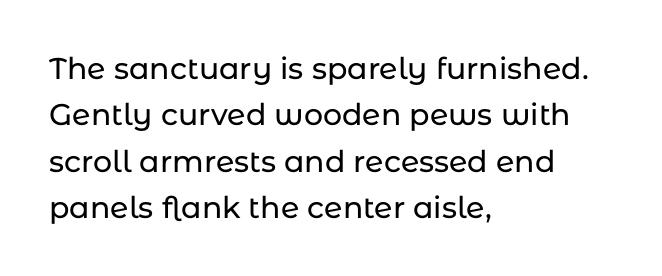
{"serif": "no", "italic": "no", "width": "normal", "stroke_contrast": "low", "x_height": "medium", "monospaced": "no", "underline": "no", "align": "left", "line_spacing": "normal", "line_spacing_ratio": 1.55, "letter_spacing": "normal", "letter_spacing_em": 0.0, "glyph_px": 30}
